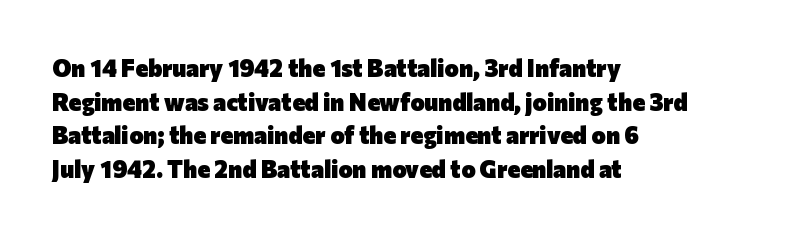
Q: Is the text bold? A: Yes.
Q: Is the text italic (slanted)? A: No, it is upright.
Q: Is the text underlined? A: No.
Q: How is the paragraph aligned? A: Left-aligned.
Q: Is the spacing between letters normal or unusually wide? A: Normal.
Q: Is the spacing between lines tight, normal or loose? A: Normal.
